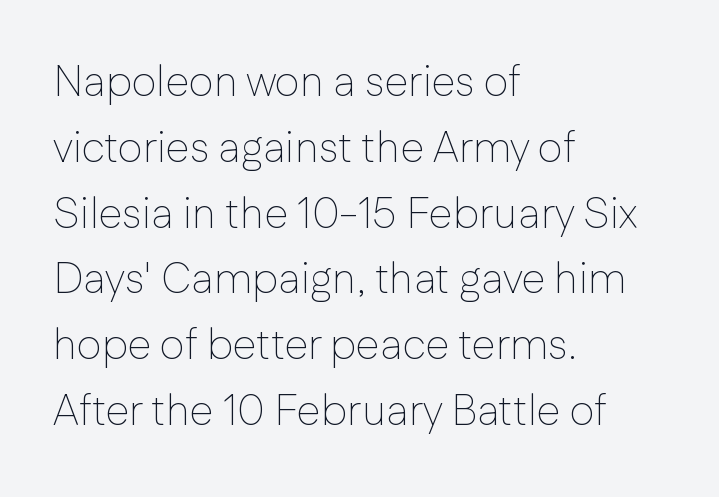
Summary of vertical rhythm: regular, with standard interline spacing. Nobody drew a line under any word here. The letters carry no serifs — their stems end cleanly without finishing strokes. Observe the ordinary spacing: letters are neighbours, not strangers. Do the characters align in a grid? No, the font is proportional. This sample uses an upright cut, with every glyph sitting square on the baseline.
